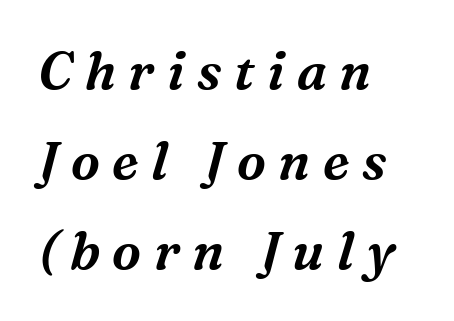
Is this a fixed-width face? No — the glyphs have proportional, varying widths. Examine the stroke ends and you'll spot serifs. Yep, that's italic — everything's leaning. Decoration check: the copy has no underline. Notice how the passage keeps a crisp vertical edge on the left only.
